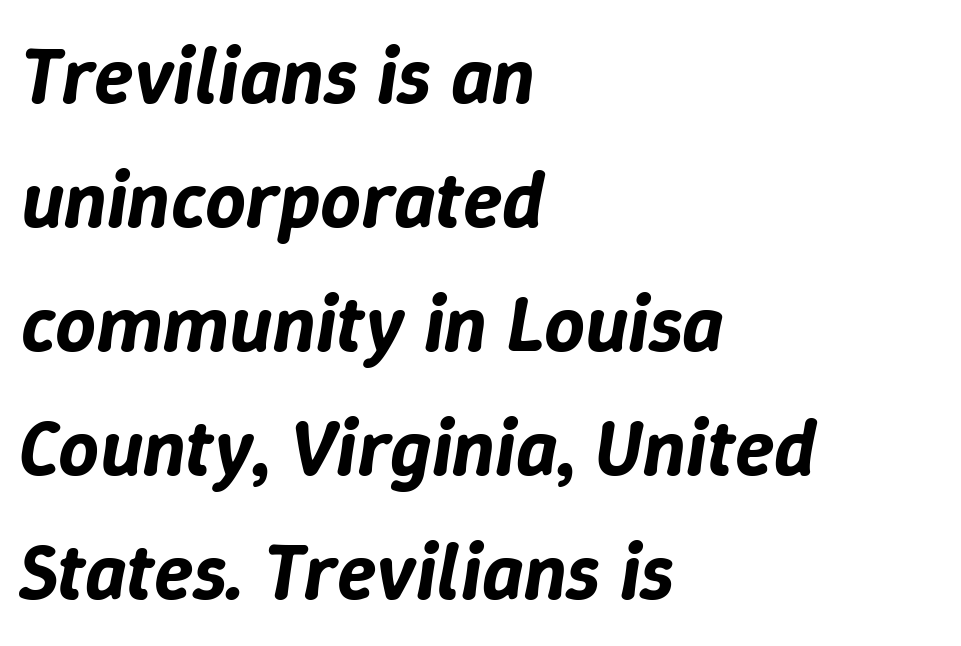
The image shows 80 px text type, italic (leaning right); set left-aligned, normal line spacing (1.55x), normal letter spacing, not underlined; low stroke contrast and a medium x-height.
